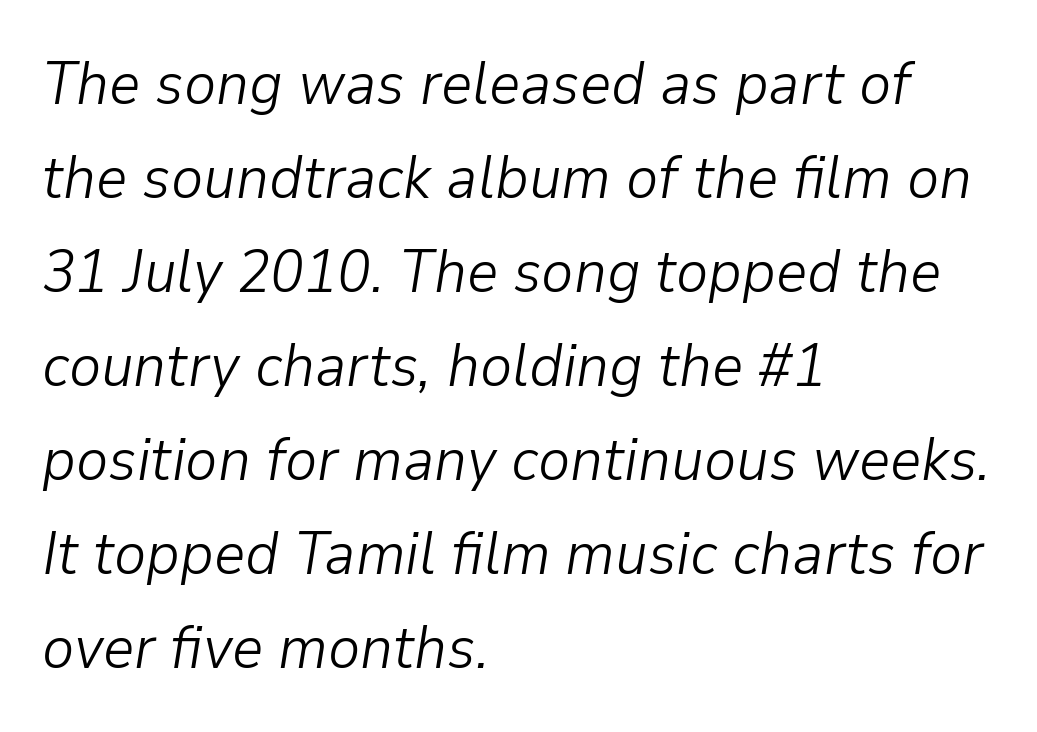
Q: Is the text bold? A: No.
Q: Is the text italic (slanted)? A: Yes, it leans right by about 9 degrees.
Q: Is the text underlined? A: No.
Q: How is the paragraph aligned? A: Left-aligned.
Q: Is the spacing between letters normal or unusually wide? A: Normal.
Q: Is the spacing between lines tight, normal or loose? A: Normal.
Q: Width (condensed, normal, or wide)? A: Normal.
Q: Stroke contrast? A: Low.
Q: x-height? A: Medium.
Q: Monospaced? A: No.
